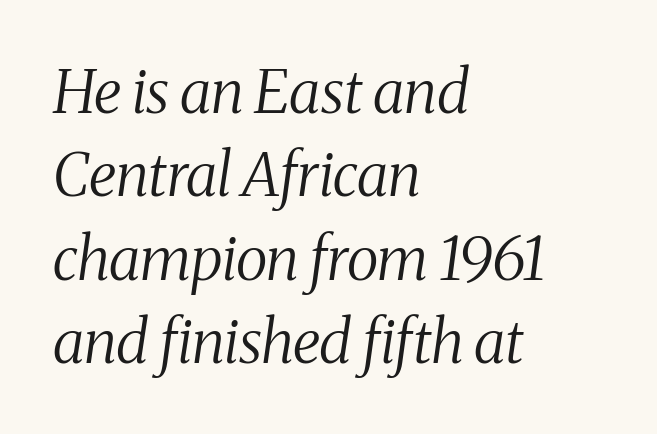
The image shows 60 px regular-weight, condensed serif type, italic (leaning right); set left-aligned, normal line spacing (1.39x), normal letter spacing, not underlined; medium stroke contrast and a medium x-height.
